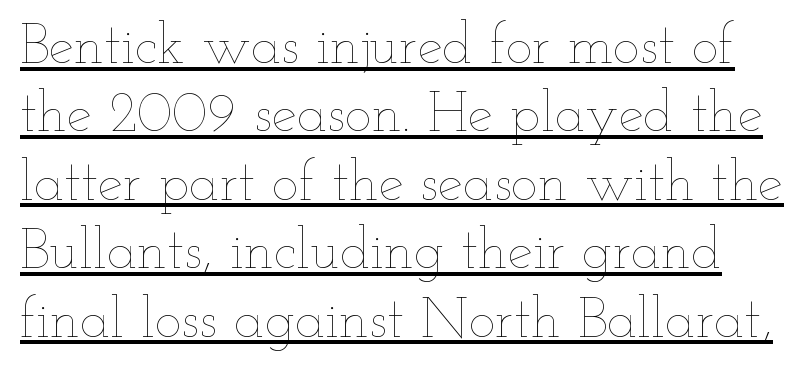
{"italic": "no", "bold": "no", "weight": "thin", "width": "wide", "stroke_contrast": "low", "x_height": "small", "monospaced": "no", "underline": "yes", "line_spacing_ratio": 1.2, "letter_spacing": "normal", "letter_spacing_em": 0.0, "glyph_px": 57}
